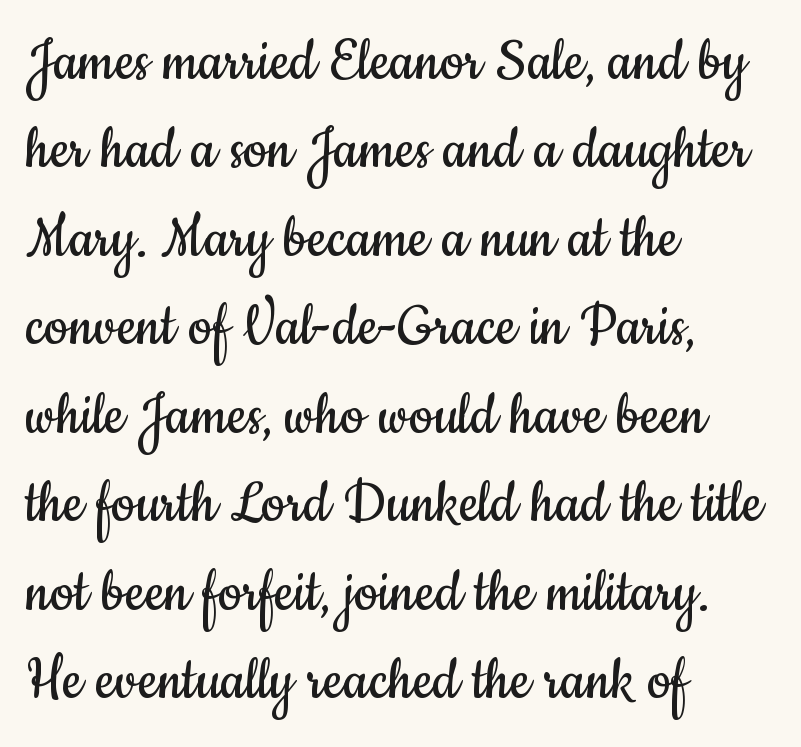
Is this a fixed-width face? No — the glyphs have proportional, varying widths. Font category for this specimen: sans-serif. Tracking value appears to be zero — textbook default spacing. The space between consecutive lines is moderate.
